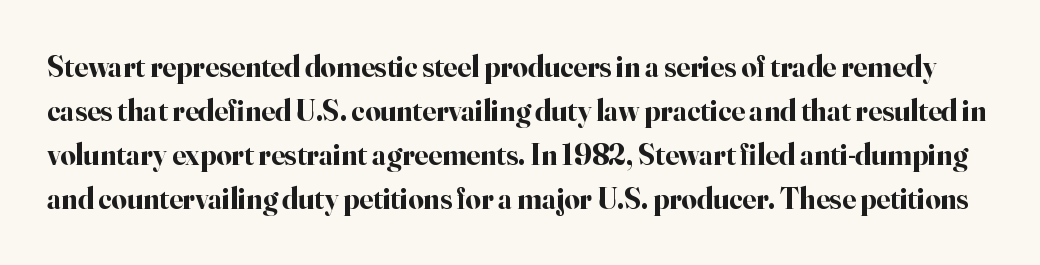
The line-height multiplier appears to be the usual default. You could not count columns in this text — the font is proportionally spaced. A typesetter would call this zero additional tracking. Old-style or modern, the face here clearly has serifs. You can tell it's not italic because the verticals are truly vertical.
